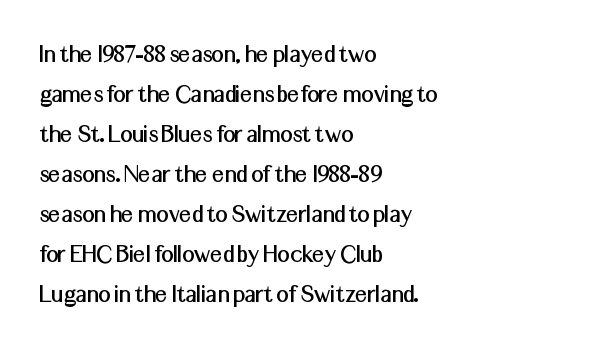
Regular leading. The zone under the glyphs is completely vacant. Italic? Not at all — the glyphs are vertical. A typesetter would call this zero additional tracking. Leftover space on each line is placed entirely after the last word.
